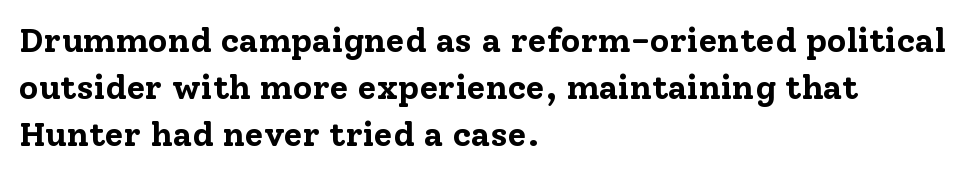
Each glyph is drawn with heavy, bold strokes. Are there feet on the stems? There are — it's a serif. Each letter keeps its own natural width here, so spacing adapts to shape. Alignment: flush left. The space beneath each line is pristine and unruled. In terms of leading, this rendering sits right in the middle.
